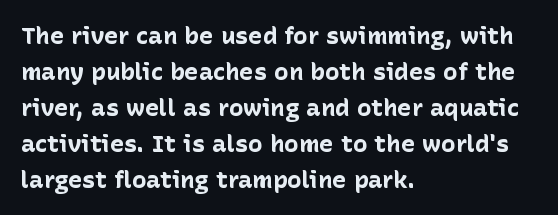
These lines are set flush left with a ragged right edge. Upright lettering throughout. Compared with typical body copy, the letter spacing here is the same. The line-height multiplier appears to be the usual default.
